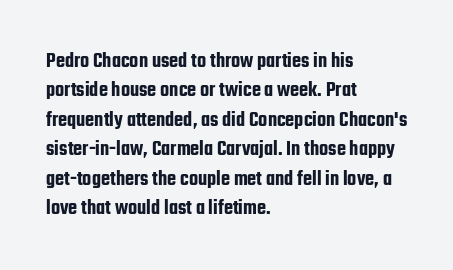
Q: Is the text italic (slanted)? A: No, it is upright.
Q: Is the text underlined? A: No.
Q: How is the paragraph aligned? A: Left-aligned.
Q: Is the spacing between letters normal or unusually wide? A: Normal.
Q: Is the spacing between lines tight, normal or loose? A: Normal.
